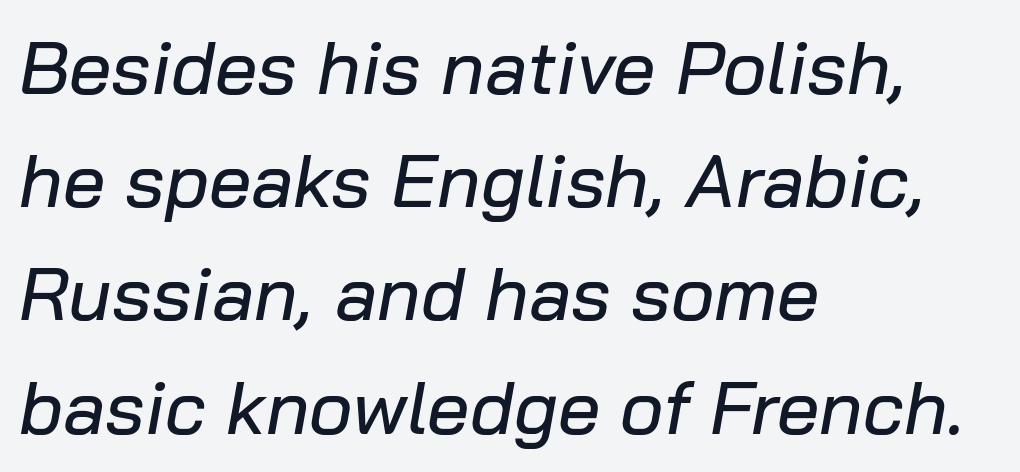
{"italic": "yes", "lean": "right", "slant_degrees": 10, "width": "normal", "stroke_contrast": "low", "x_height": "medium", "monospaced": "no", "underline": "no", "align": "left", "line_spacing": "normal", "line_spacing_ratio": 1.51, "letter_spacing": "normal", "letter_spacing_em": 0.0, "glyph_px": 75}
